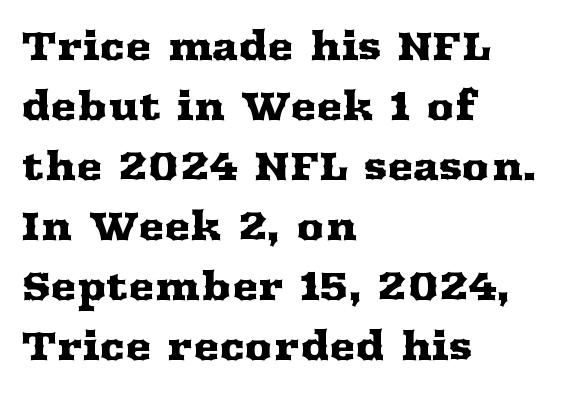
Q: Is the text italic (slanted)? A: No, it is upright.
Q: Is the typeface a serif or a sans-serif typeface? A: Serif.
Q: Is the text underlined? A: No.
Q: How is the paragraph aligned? A: Left-aligned.
Q: Is the spacing between letters normal or unusually wide? A: Normal.
Q: Is the spacing between lines tight, normal or loose? A: Normal.
Q: Width (condensed, normal, or wide)? A: Wide.
Q: Stroke contrast? A: Medium.
Q: x-height? A: Medium.
Q: Monospaced? A: No.
